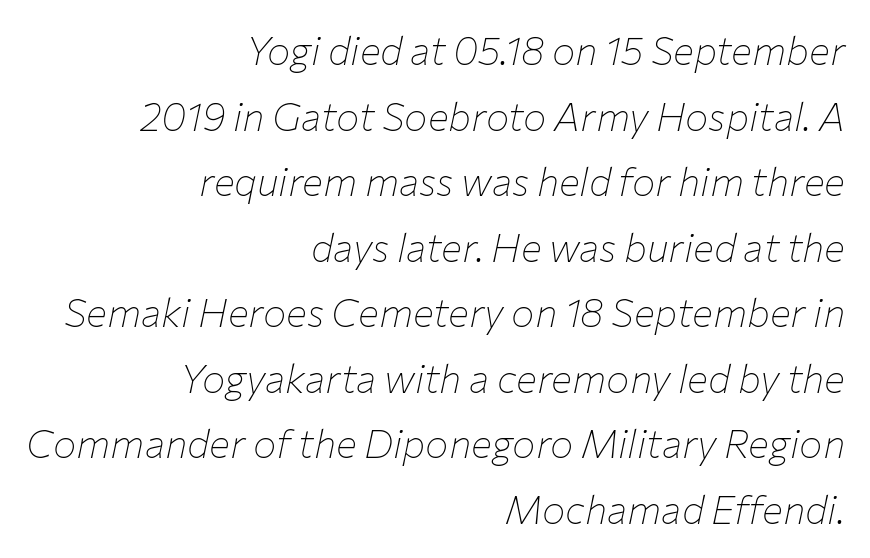
The specimen omits any rule beneath the text block's lines. The face used here is proportionally spaced, like ordinary book or web type. Line ends are locked; line starts wander. These lines keep a tight, regular rhythm from letter to letter.
